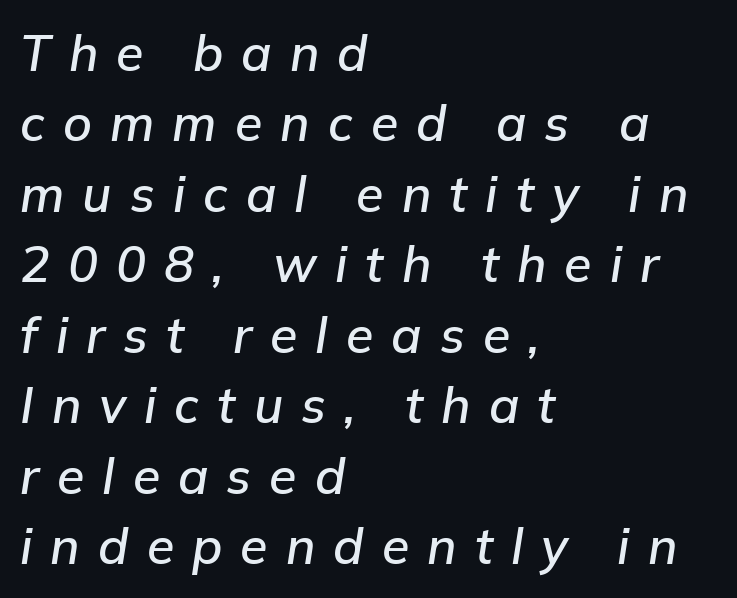
Q: Is the text italic (slanted)? A: Yes, it leans right by about 9 degrees.
Q: Is the text underlined? A: No.
Q: How is the paragraph aligned? A: Left-aligned.
Q: Is the spacing between letters normal or unusually wide? A: Unusually wide.
Q: Is the spacing between lines tight, normal or loose? A: Normal.
Q: Width (condensed, normal, or wide)? A: Normal.
Q: Stroke contrast? A: Low.
Q: x-height? A: Medium.
Q: Monospaced? A: No.
